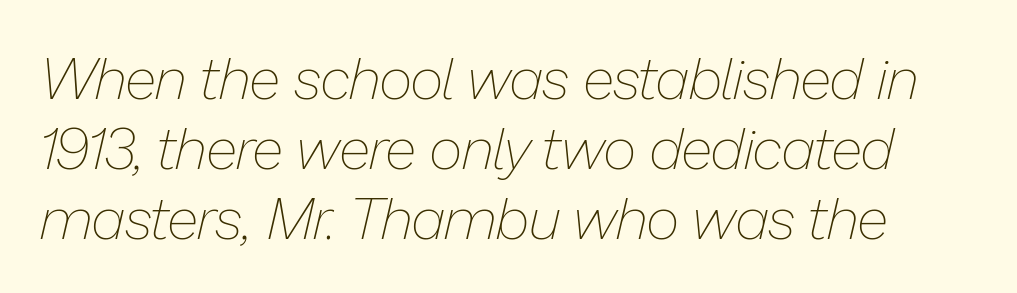
No letter is thick-stroked: the sample isn't bold. The tracking reads as untouched default to a designer's eye. Every character sits at an angle, as italics do. The words here are not underlined. Note the varied advance widths — an 'i' is clearly narrower than an 'm'.
